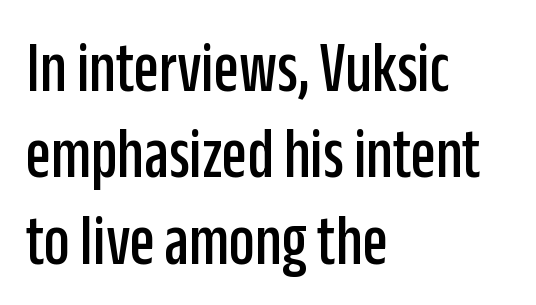
Q: Is the text italic (slanted)? A: No, it is upright.
Q: Is the typeface a serif or a sans-serif typeface? A: Sans-serif.
Q: Is the text underlined? A: No.
Q: How is the paragraph aligned? A: Left-aligned.
Q: Is the spacing between letters normal or unusually wide? A: Normal.
Q: Width (condensed, normal, or wide)? A: Condensed.
Q: Stroke contrast? A: Low.
Q: x-height? A: Large.
Q: Monospaced? A: No.
